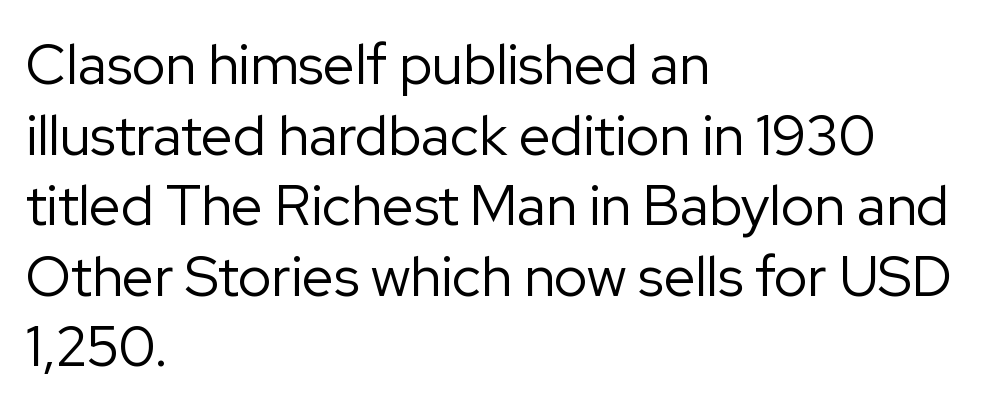
{"serif": "no", "italic": "no", "bold": "no", "weight": "regular", "width": "normal", "stroke_contrast": "low", "x_height": "medium", "monospaced": "no", "underline": "no", "align": "left", "line_spacing": "normal", "line_spacing_ratio": 1.26, "letter_spacing": "normal", "letter_spacing_em": 0.0, "glyph_px": 56}
